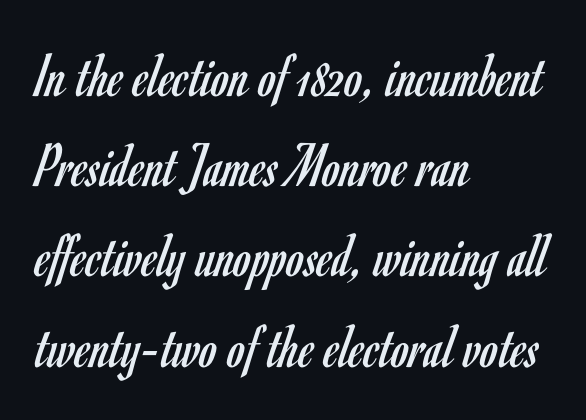
{"serif": "no", "bold": "no", "weight": "regular", "width": "condensed", "stroke_contrast": "low", "x_height": "small", "monospaced": "no", "underline": "no", "align": "left", "line_spacing": "normal", "line_spacing_ratio": 1.41, "letter_spacing": "normal", "letter_spacing_em": 0.0, "glyph_px": 64}
